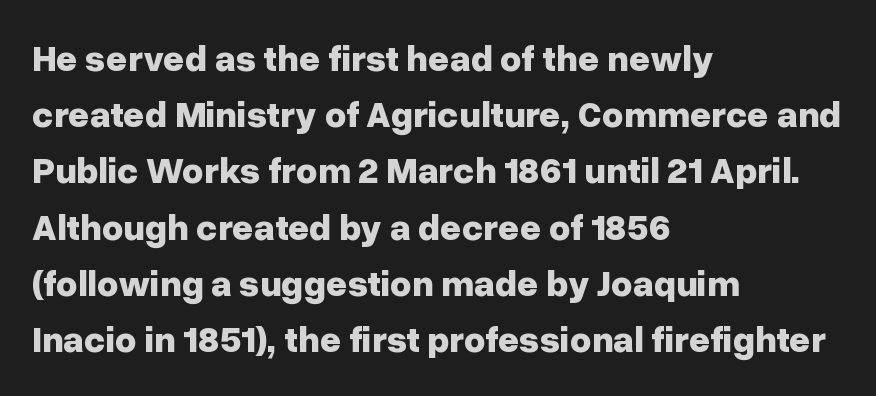
{"serif": "no", "italic": "no", "bold": "yes", "weight": "bold", "width": "normal", "stroke_contrast": "low", "x_height": "medium", "monospaced": "no", "underline": "no", "align": "left", "line_spacing": "normal", "line_spacing_ratio": 1.52, "letter_spacing": "normal", "letter_spacing_em": 0.0, "glyph_px": 37}
